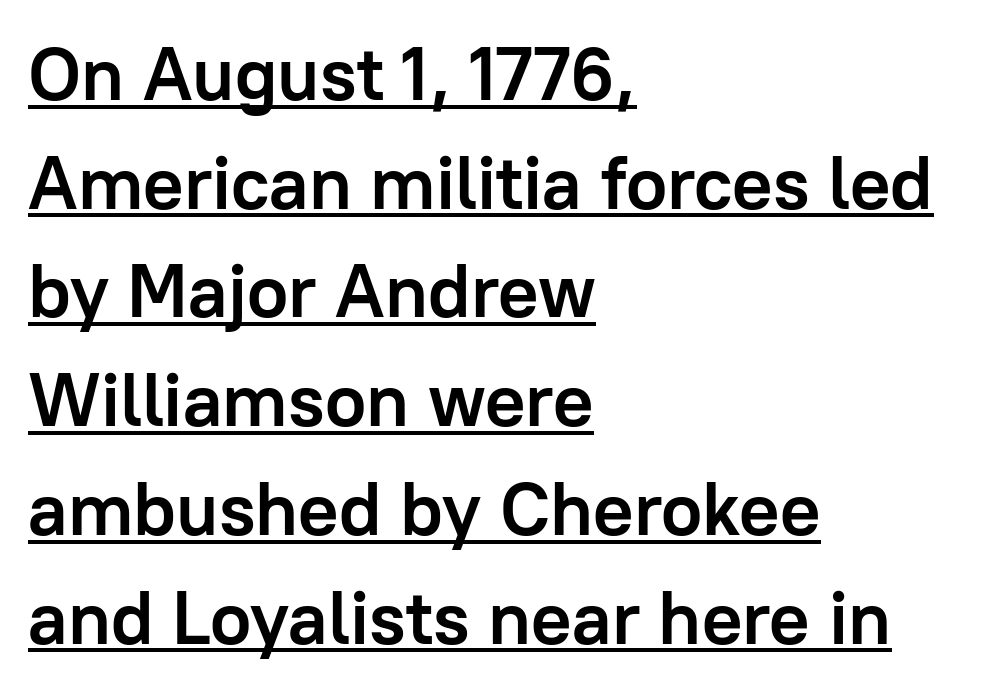
Q: Is the text bold? A: Yes.
Q: Is the text italic (slanted)? A: No, it is upright.
Q: Is the typeface a serif or a sans-serif typeface? A: Sans-serif.
Q: Is the text underlined? A: Yes.
Q: How is the paragraph aligned? A: Left-aligned.
Q: Is the spacing between letters normal or unusually wide? A: Normal.
Q: Is the spacing between lines tight, normal or loose? A: Normal.
Q: Width (condensed, normal, or wide)? A: Normal.
Q: Stroke contrast? A: Low.
Q: x-height? A: Medium.
Q: Monospaced? A: No.
